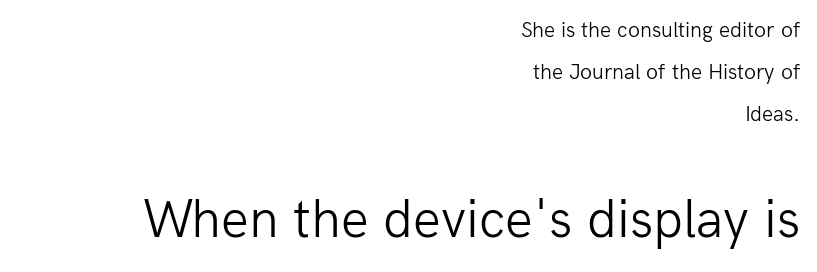
Q: Is the text bold? A: No.
Q: Is the text italic (slanted)? A: No, it is upright.
Q: Is the typeface a serif or a sans-serif typeface? A: Sans-serif.
Q: Is the text underlined? A: No.
Q: How is the paragraph aligned? A: Right-aligned.
Q: Is the spacing between letters normal or unusually wide? A: Normal.
Q: Is the spacing between lines tight, normal or loose? A: Loose.
Q: Which block of text is set in a larger size, the first (top) or the second (bottom)? A: The second (bottom) one.
Q: Width (condensed, normal, or wide)? A: Normal.
Q: Stroke contrast? A: Low.
Q: x-height? A: Medium.
Q: Monospaced? A: No.
